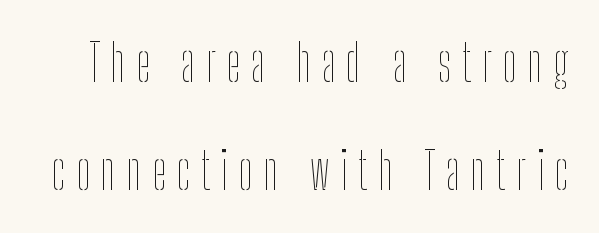
The axis of the letterforms is exactly vertical. The characters are drawn with everyday or finer stroke widths. Each new line begins a long way beneath the previous one. Quick note: underline off. The face used here is proportionally spaced, like ordinary book or web type. Letter spacing: wide.
